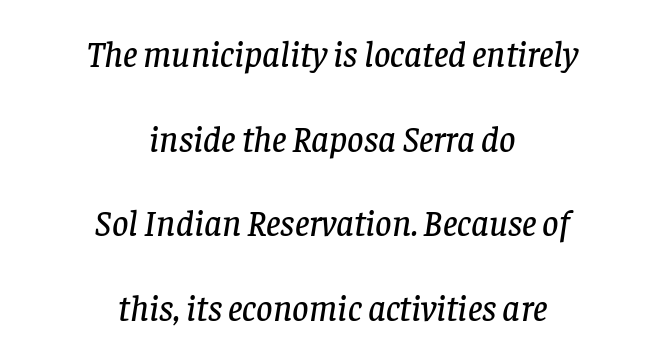
{"serif": "yes", "italic": "yes", "lean": "right", "slant_degrees": 8, "width": "normal", "stroke_contrast": "low", "x_height": "large", "monospaced": "no", "underline": "no", "align": "center", "line_spacing": "loose", "line_spacing_ratio": 2.35, "letter_spacing": "normal", "letter_spacing_em": 0.0, "glyph_px": 36}
